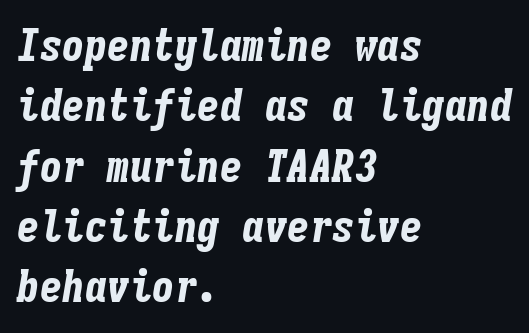
You could count columns in this text — the font is strictly monospaced. An italicized treatment has been applied to the whole sample. Spacing between characters is what you'd get straight out of the box. The glyphs are unaccompanied by any horizontal stroke below them.
